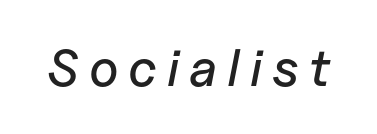
Only glyphs here, with clear space below each row. The rendering applies a slant to the glyphs. Do the characters align in a grid? No, the font is proportional.
